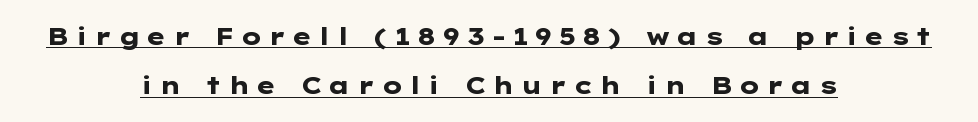
Q: Is the text bold? A: Yes.
Q: Is the text italic (slanted)? A: No, it is upright.
Q: Is the text underlined? A: Yes.
Q: How is the paragraph aligned? A: Centered.
Q: Is the spacing between letters normal or unusually wide? A: Unusually wide.
Q: Is the spacing between lines tight, normal or loose? A: Loose.
